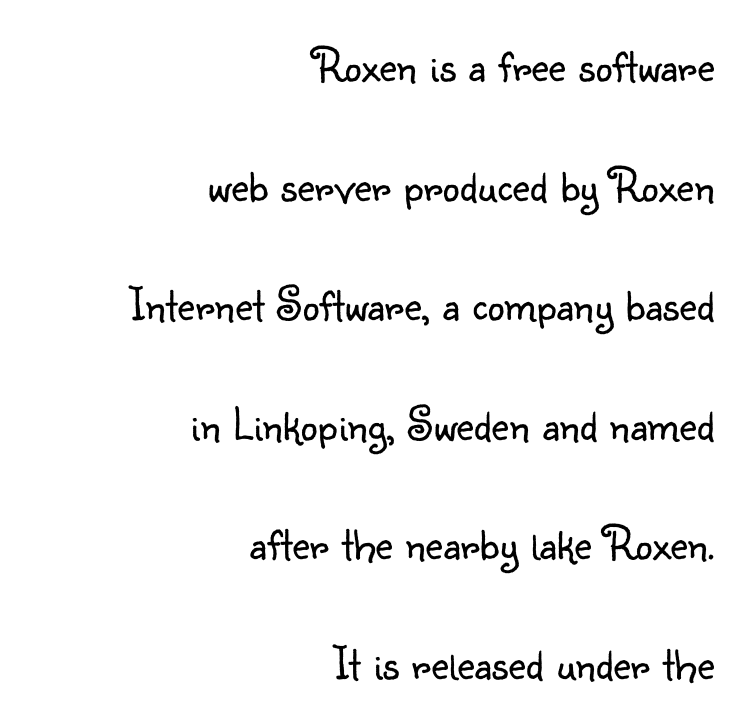
The image shows 48 px light sans-serif type, upright; set right-aligned, loose line spacing (2.49x), normal letter spacing, not underlined; low stroke contrast and a small x-height.
